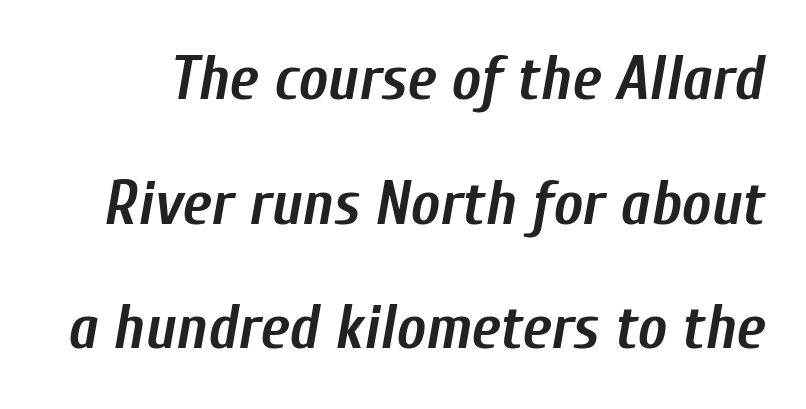
Q: Is the text bold? A: Yes.
Q: Is the text italic (slanted)? A: Yes, it leans right by about 10 degrees.
Q: Is the text underlined? A: No.
Q: Is the spacing between letters normal or unusually wide? A: Normal.
Q: Is the spacing between lines tight, normal or loose? A: Loose.
Q: Width (condensed, normal, or wide)? A: Condensed.
Q: Stroke contrast? A: Low.
Q: x-height? A: Medium.
Q: Monospaced? A: No.
